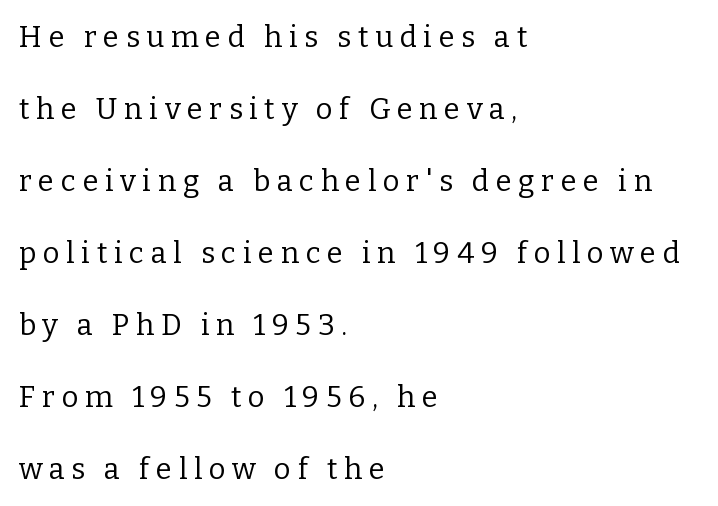
The image shows 29 px regular-weight serif type, upright; set left-aligned, loose line spacing (2.48x), unusually wide letter spacing (+0.23 em), not underlined; low stroke contrast and a medium x-height.
